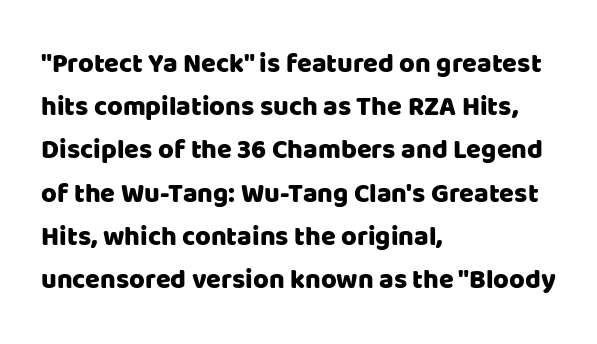
Q: Is the text italic (slanted)? A: No, it is upright.
Q: Is the text underlined? A: No.
Q: How is the paragraph aligned? A: Left-aligned.
Q: Is the spacing between letters normal or unusually wide? A: Normal.
Q: Is the spacing between lines tight, normal or loose? A: Normal.
